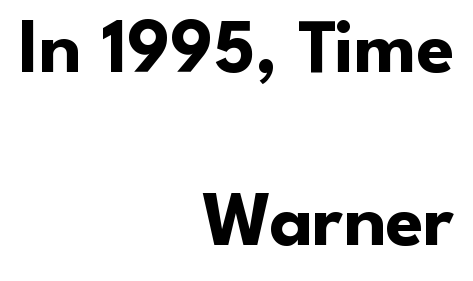
The image shows 77 px bold sans-serif type, upright; set right-aligned, loose line spacing (2.25x), normal letter spacing, not underlined; low stroke contrast and a small x-height.
